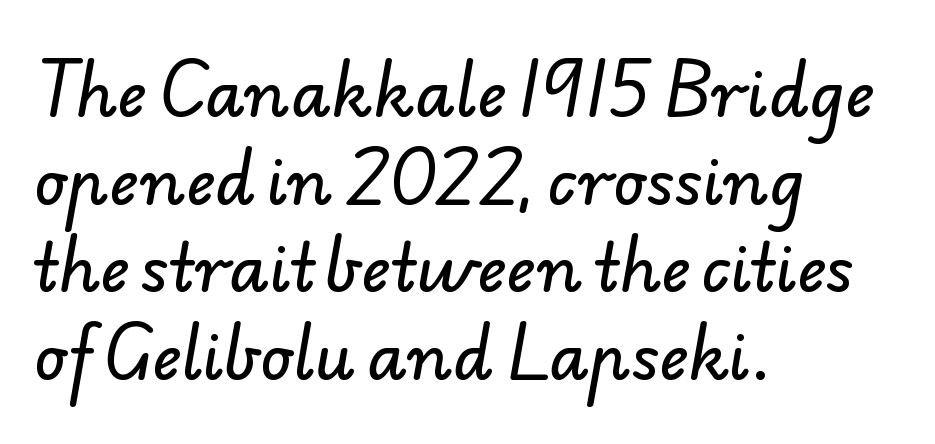
Q: Is the typeface a serif or a sans-serif typeface? A: Sans-serif.
Q: Is the text underlined? A: No.
Q: How is the paragraph aligned? A: Left-aligned.
Q: Is the spacing between letters normal or unusually wide? A: Normal.
Q: Is the spacing between lines tight, normal or loose? A: Normal.
Q: Width (condensed, normal, or wide)? A: Normal.
Q: Stroke contrast? A: Low.
Q: x-height? A: Small.
Q: Monospaced? A: No.
